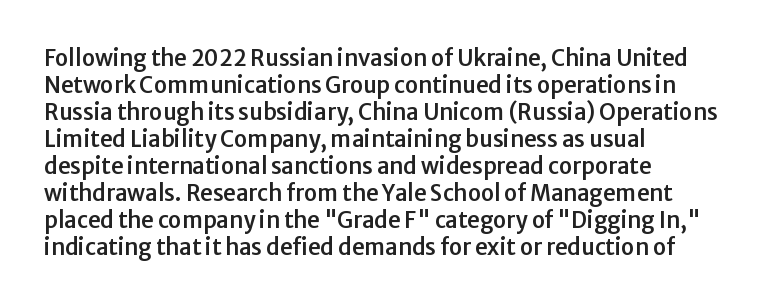
Q: Is the text italic (slanted)? A: No, it is upright.
Q: Is the text underlined? A: No.
Q: How is the paragraph aligned? A: Left-aligned.
Q: Is the spacing between letters normal or unusually wide? A: Normal.
